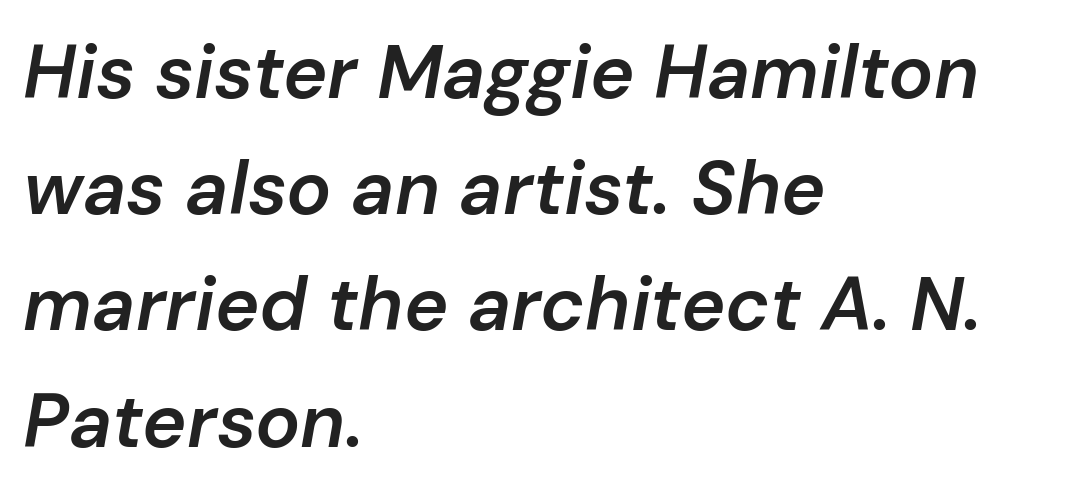
Proportional: the letters do not fall into vertical columns. Caption: semibold face, moderately heavy strokes. The ragged edge is on the right, which tells us the setting is flush left. The foot of each line stays bare and open. Default kerning and tracking; the words read as compact shapes.
